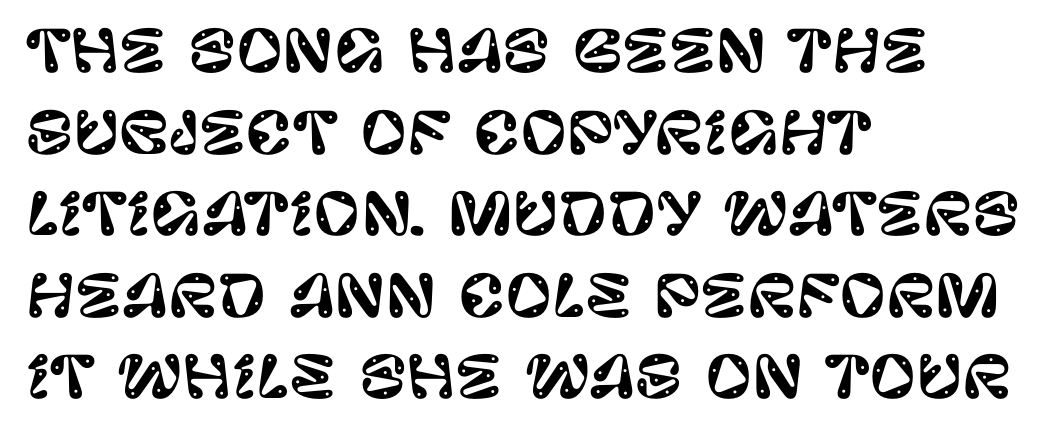
{"serif": "no", "width": "normal", "stroke_contrast": "low", "x_height": "large", "monospaced": "no", "underline": "no", "align": "left", "line_spacing": "normal", "line_spacing_ratio": 1.43, "letter_spacing": "normal", "letter_spacing_em": 0.0, "glyph_px": 57}
